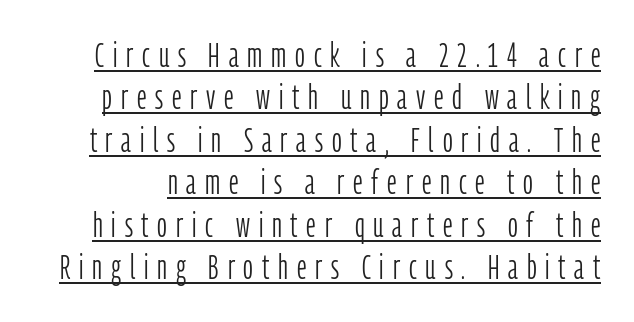
Q: Is the text bold? A: No.
Q: Is the text italic (slanted)? A: No, it is upright.
Q: Is the typeface a serif or a sans-serif typeface? A: Sans-serif.
Q: Is the text underlined? A: Yes.
Q: Is the spacing between letters normal or unusually wide? A: Unusually wide.
Q: Is the spacing between lines tight, normal or loose? A: Normal.
Q: Width (condensed, normal, or wide)? A: Condensed.
Q: Stroke contrast? A: Low.
Q: x-height? A: Medium.
Q: Monospaced? A: No.
